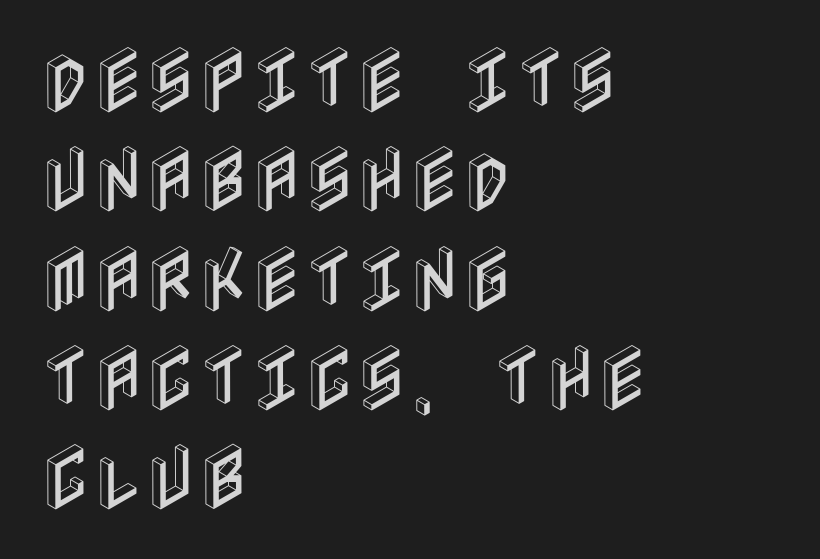
Q: Is the text italic (slanted)? A: No, it is upright.
Q: Is the text underlined? A: No.
Q: How is the paragraph aligned? A: Left-aligned.
Q: Is the spacing between letters normal or unusually wide? A: Normal.
Q: Is the spacing between lines tight, normal or loose? A: Normal.
Q: Width (condensed, normal, or wide)? A: Condensed.
Q: x-height? A: Large.
